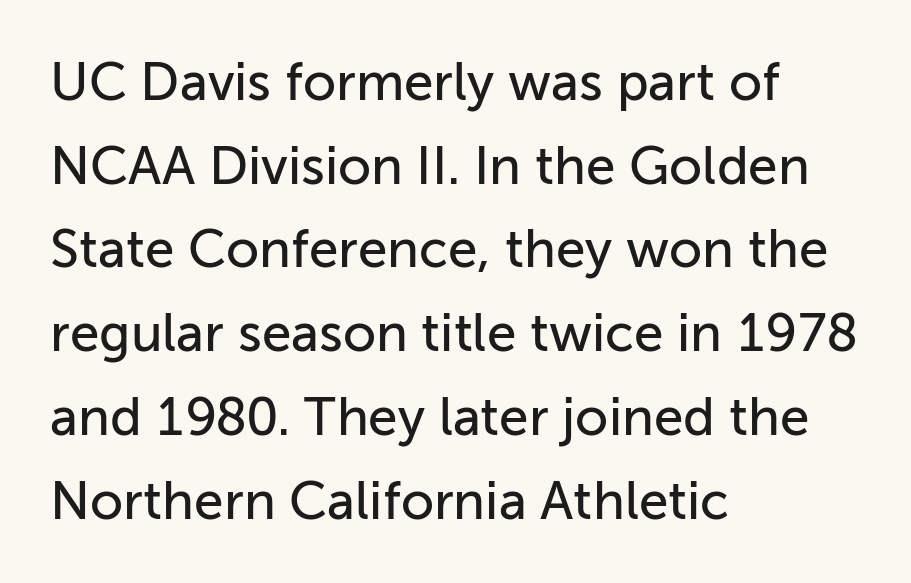
The line texture is even and compact thanks to regular tracking. The lines are quadded left. The lettering holds an erect, upright posture throughout. Regarding leading, the lines here are spaced in the standard way. These lines are rendered in a variable-pitch font.
